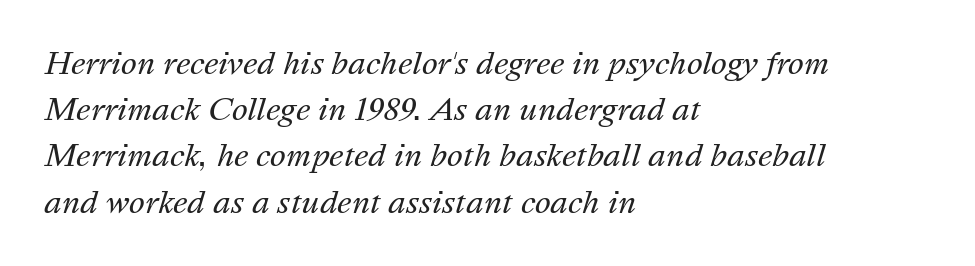
Horizontally, the lines are justified to the leading edge only. Words appear dense and cohesive because spacing is normal. It's the slanting kind of type. Successive baselines arrive at the customary interval. Compared with a typical body face, this is equally light or lighter still. Unmarked baselines from the first word to the last.
